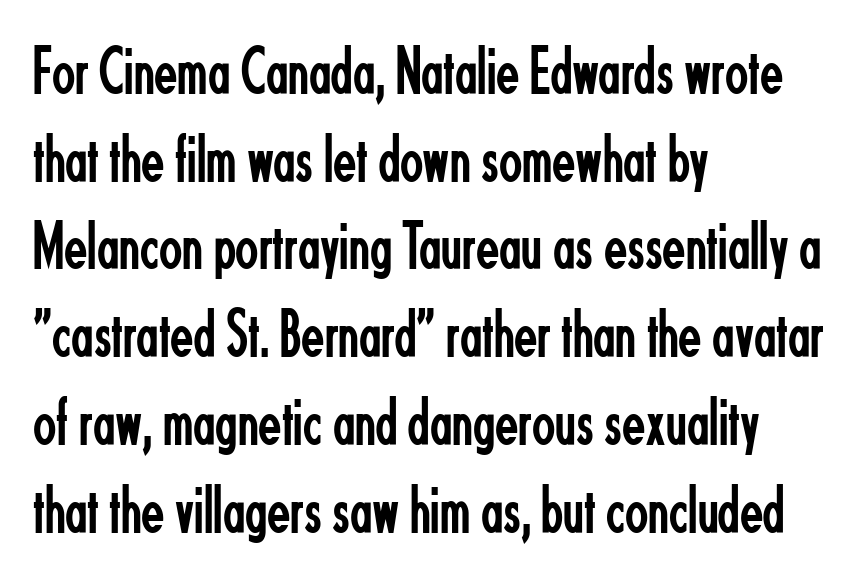
The image shows 68 px regular-weight, condensed sans-serif type, upright; set left-aligned, normal line spacing (1.29x), normal letter spacing, not underlined; low stroke contrast and a small x-height.
